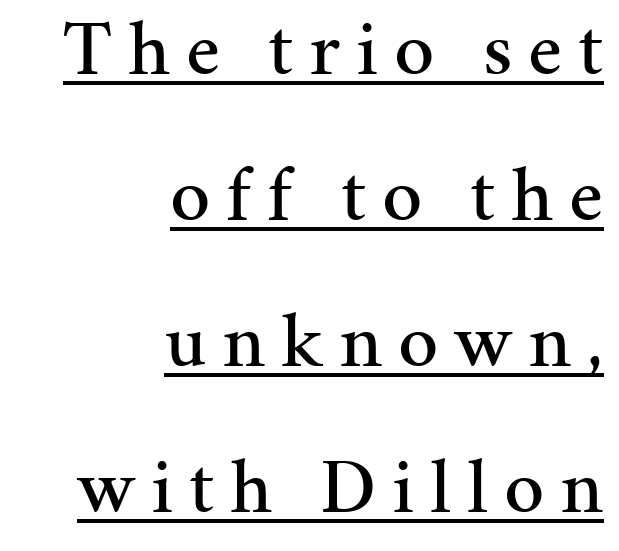
The image shows 79 px serif type, upright; set right-aligned, line spacing 1.85x, unusually wide letter spacing (+0.2 em), underlined; medium stroke contrast and a medium x-height.
